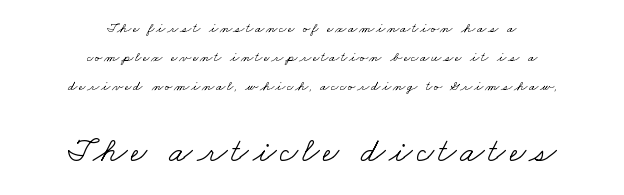
The image shows 35 px light, wide serif type; set centered, loose line spacing (2.07x), not underlined; the second (bottom) block is 2.5x larger; low stroke contrast and a small x-height.
